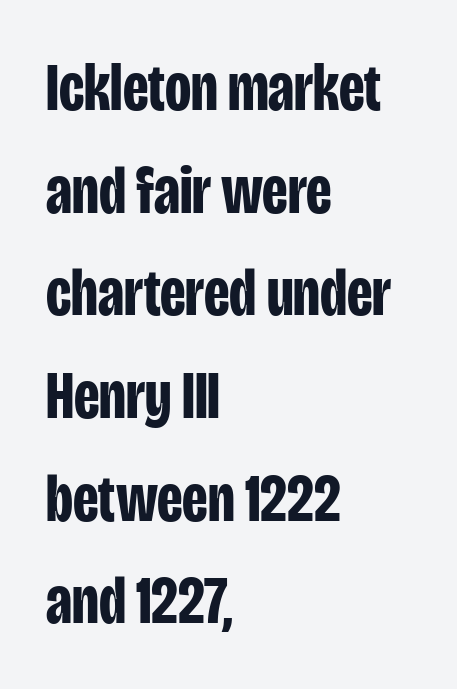
A typesetter would mark this as roman, not italic. If you measured baseline to baseline, you'd find a middling distance. Varying glyph widths throughout — classic text-font behaviour. Alignment: flush left. Heft: maximum for text — a bold.
